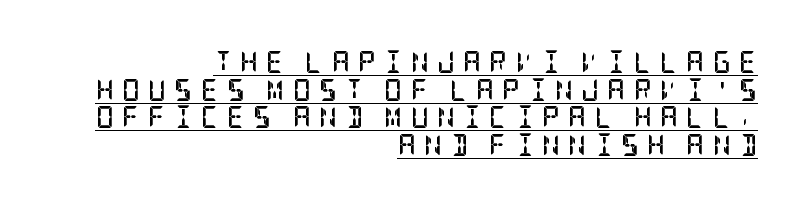
{"italic": "no", "bold": "yes", "underline": "yes", "align": "right", "line_spacing": "normal", "line_spacing_ratio": 1.26, "letter_spacing": "wide", "letter_spacing_em": 0.38, "glyph_px": 22}
